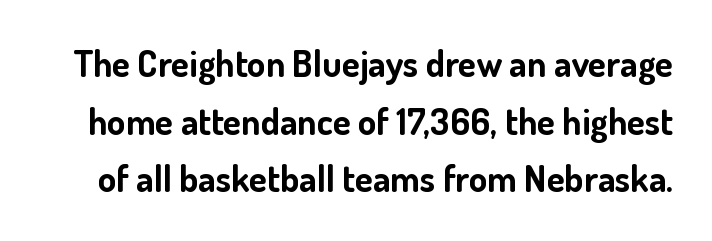
Check where the strokes stop: nothing finishes them off — pure sans. Stroke thickness is high; the sample reads as a true bold. You could not count columns in this text — the font is proportionally spaced. The face used here is rendered with its standard letterfit. Reading down the column, the eye jumps a familiar distance to each next line.
